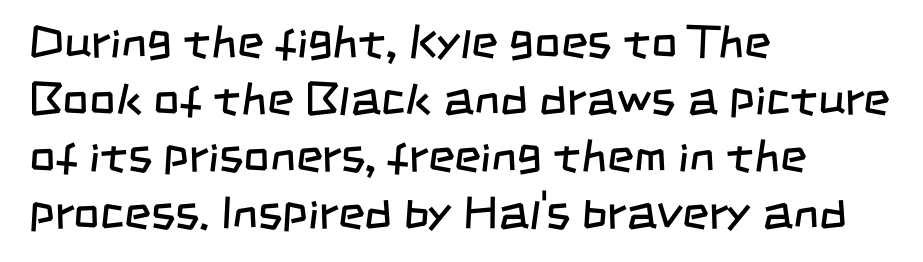
Q: Is the text bold? A: No.
Q: Is the typeface a serif or a sans-serif typeface? A: Sans-serif.
Q: Is the text underlined? A: No.
Q: How is the paragraph aligned? A: Left-aligned.
Q: Is the spacing between letters normal or unusually wide? A: Normal.
Q: Width (condensed, normal, or wide)? A: Condensed.
Q: Stroke contrast? A: Low.
Q: x-height? A: Large.
Q: Monospaced? A: No.
